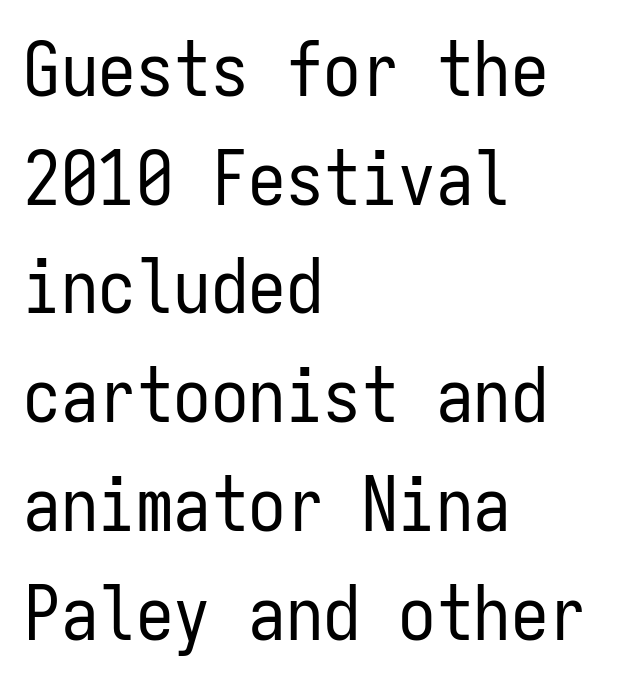
Q: Is the text bold? A: No.
Q: Is the text italic (slanted)? A: No, it is upright.
Q: Is the typeface a serif or a sans-serif typeface? A: Sans-serif.
Q: Is the text underlined? A: No.
Q: How is the paragraph aligned? A: Left-aligned.
Q: Is the spacing between letters normal or unusually wide? A: Normal.
Q: Is the spacing between lines tight, normal or loose? A: Normal.
Q: Width (condensed, normal, or wide)? A: Condensed.
Q: Stroke contrast? A: Low.
Q: x-height? A: Medium.
Q: Monospaced? A: Yes.
